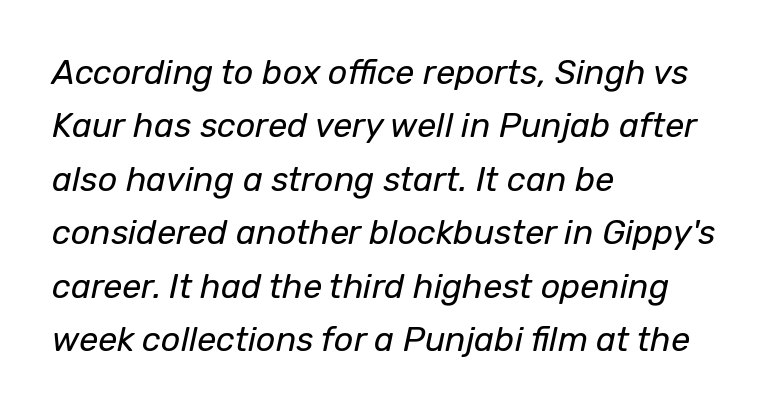
Notice how the stems are inclined rather than vertical — that's the hallmark of italics. Varying glyph widths throughout — classic text-font behaviour. Type without underlining. The tracking reads as untouched default to a designer's eye. The letters look calm and open, with moderate or lighter stems. Students, observe: this is what conventionally led text looks like.
